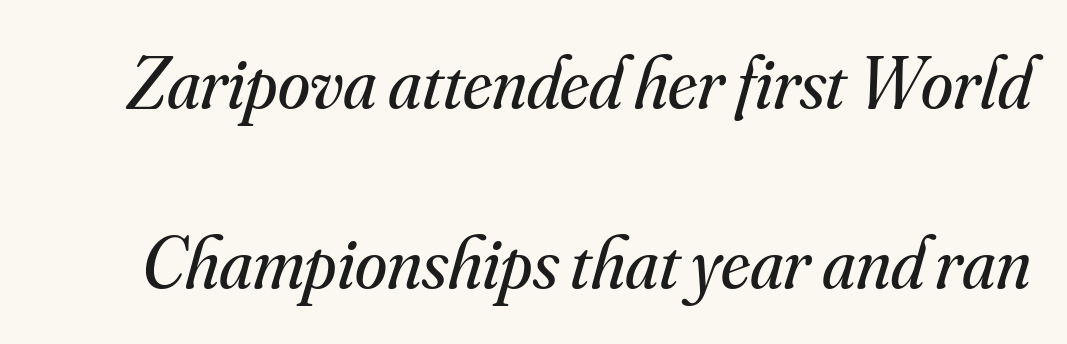
Q: Is the text bold? A: No.
Q: Is the text italic (slanted)? A: Yes, it leans right by about 16 degrees.
Q: Is the typeface a serif or a sans-serif typeface? A: Serif.
Q: Is the text underlined? A: No.
Q: Is the spacing between letters normal or unusually wide? A: Normal.
Q: Is the spacing between lines tight, normal or loose? A: Loose.
Q: Width (condensed, normal, or wide)? A: Normal.
Q: Stroke contrast? A: Medium.
Q: x-height? A: Small.
Q: Monospaced? A: No.
